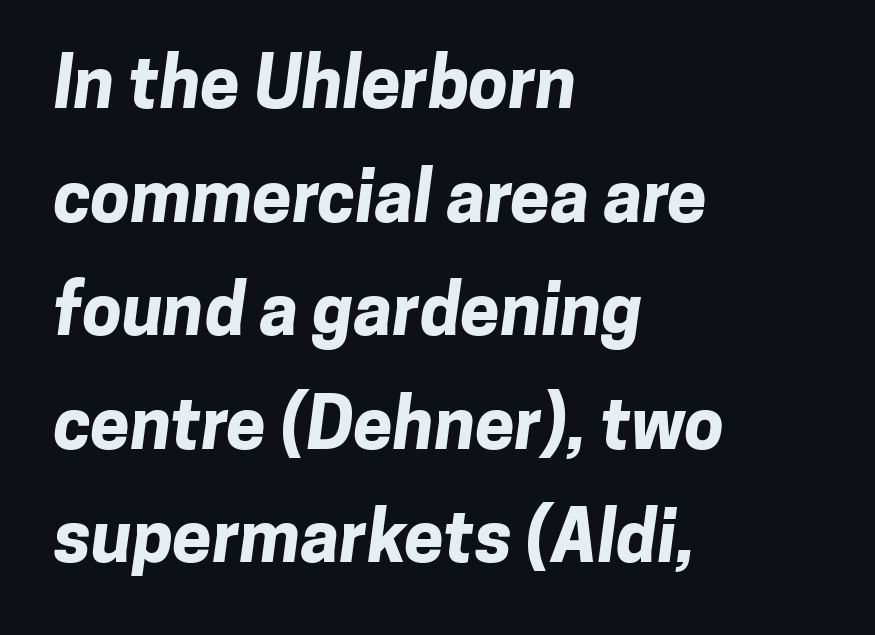
Do the characters align in a grid? No, the font is proportional. The designer went with a sans here, leaving each stem footless. A dark, heavy texture on the line: the type is bold. Honestly, the letter spacing is just normal — you wouldn't notice it. The baseline area is clear. Regular leading.
